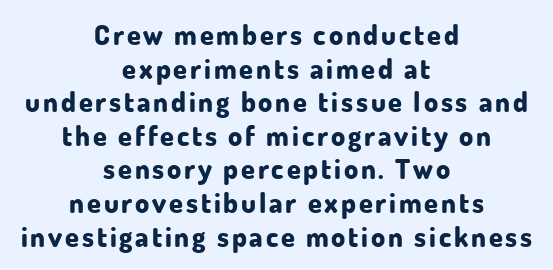
The image shows 28 px bold sans-serif type, upright; set centered, line spacing 1.2x, not underlined; low stroke contrast and a small x-height.
